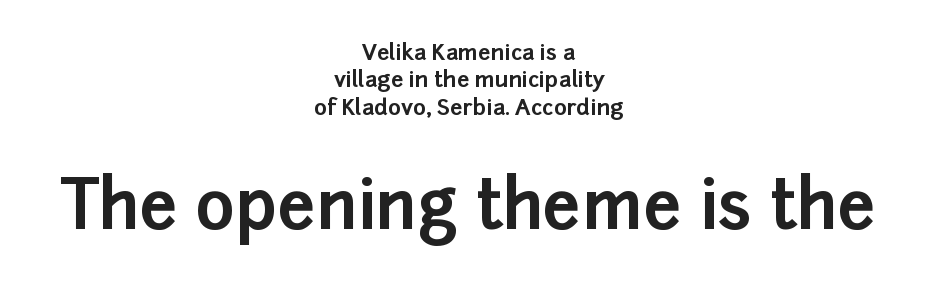
Size contrast runs from small at the top to large at the bottom. Descenders hang freely into open space. Each word holds together tightly as a unit, with standard inter-letter gaps. Notice how the passage keeps no hard edge, just a central spine. Observe the absence of serifs on each vertical stroke in this sample.
